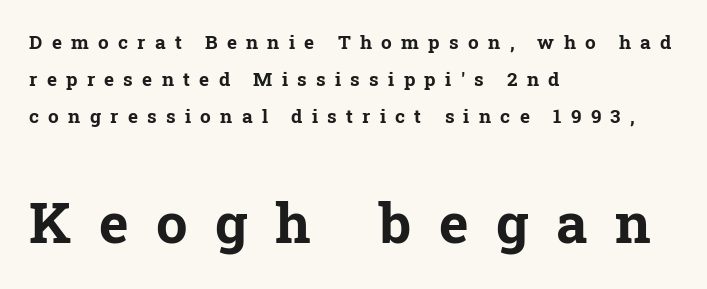
Leading is clearly above the norm, producing a sparse column. Underline: absent. Tall strokes in this sample are plumb rather than angled. The letters are spread apart with noticeably loose tracking. Serifs: yes, visible at the terminals of the letterforms.
